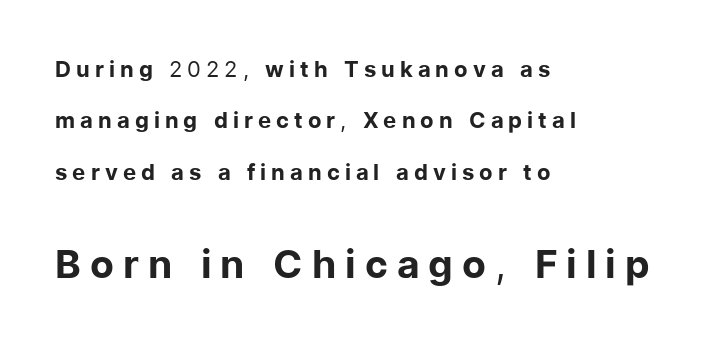
{"serif": "no", "italic": "no", "bold": "no", "weight": "regular", "width": "normal", "stroke_contrast": "low", "x_height": "medium", "monospaced": "no", "underline": "no", "align": "left", "line_spacing": "loose", "line_spacing_ratio": 2.33, "letter_spacing": "wide", "letter_spacing_em": 0.23, "larger_block": "second", "size_ratio": 1.77, "glyph_px": 39}
